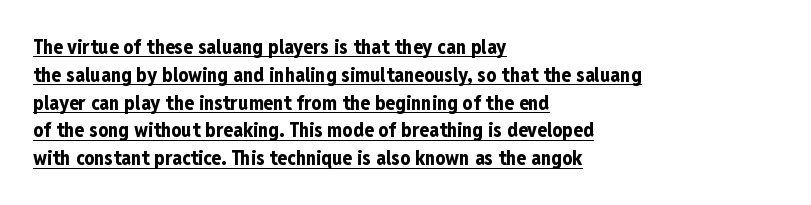
Leading matches the norm, producing a regular column. In terms of letterspacing, this is plain default setting. Visually the block forms a straight wall on the left and a jagged coastline on the right. Typographic density is high because the face is bold. Is there an underline? Yes — a line sits under the letters.
